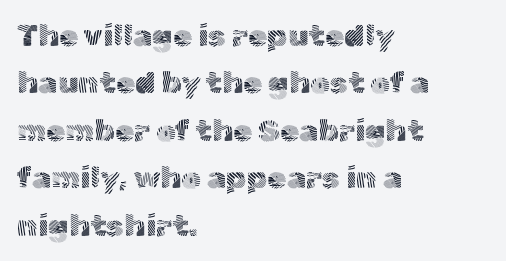
{"serif": "no", "italic": "no", "bold": "no", "weight": "light", "width": "normal", "x_height": "medium", "monospaced": "no", "underline": "no", "align": "left", "line_spacing": "normal", "line_spacing_ratio": 1.53, "letter_spacing": "normal", "letter_spacing_em": 0.0, "glyph_px": 31}
